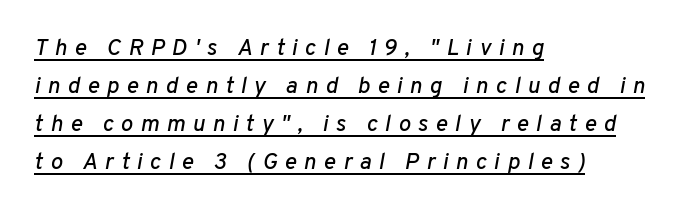
Q: Is the text italic (slanted)? A: Yes, it leans right by about 10 degrees.
Q: Is the text underlined? A: Yes.
Q: How is the paragraph aligned? A: Left-aligned.
Q: Is the spacing between letters normal or unusually wide? A: Unusually wide.
Q: Is the spacing between lines tight, normal or loose? A: Normal.
